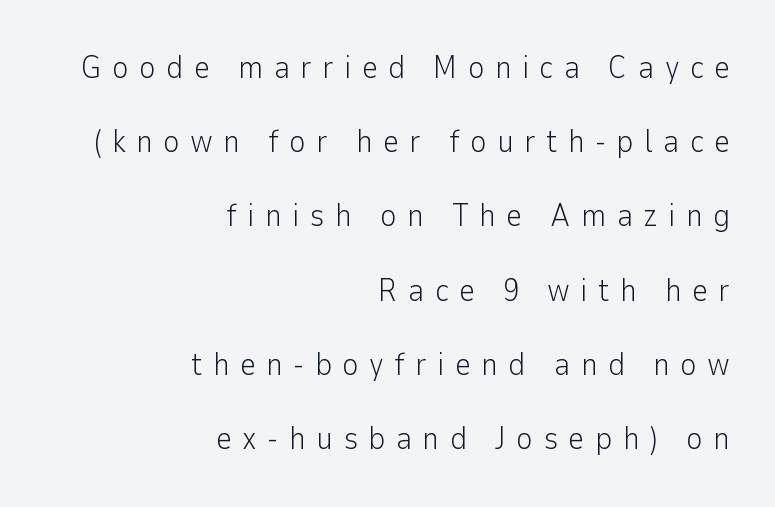
Q: Is the text bold? A: No.
Q: Is the text italic (slanted)? A: No, it is upright.
Q: Is the typeface a serif or a sans-serif typeface? A: Sans-serif.
Q: Is the text underlined? A: No.
Q: How is the paragraph aligned? A: Right-aligned.
Q: Is the spacing between letters normal or unusually wide? A: Unusually wide.
Q: Is the spacing between lines tight, normal or loose? A: Loose.
Q: Width (condensed, normal, or wide)? A: Normal.
Q: Stroke contrast? A: Low.
Q: x-height? A: Medium.
Q: Monospaced? A: No.
